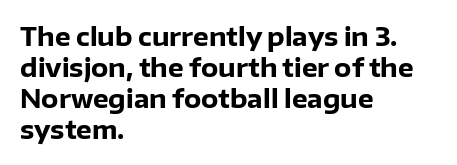
The image shows 25 px bold type, upright; set left-aligned, line spacing 1.24x, normal letter spacing, not underlined.
